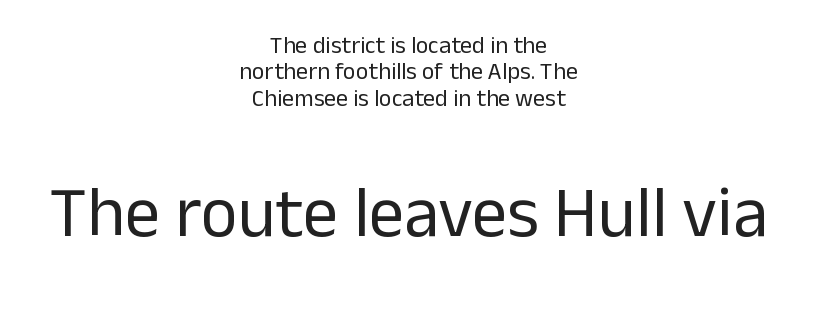
The image shows 71 px regular-weight sans-serif type, upright; set centered, tight line spacing (1.1x), normal letter spacing, not underlined; the second (bottom) block is 2.96x larger; low stroke contrast and a medium x-height.
